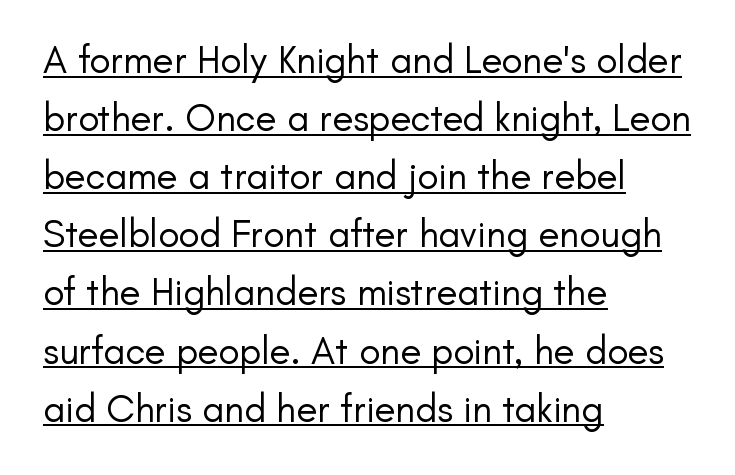
Q: Is the text bold? A: No.
Q: Is the text italic (slanted)? A: No, it is upright.
Q: Is the typeface a serif or a sans-serif typeface? A: Sans-serif.
Q: Is the text underlined? A: Yes.
Q: How is the paragraph aligned? A: Left-aligned.
Q: Is the spacing between letters normal or unusually wide? A: Normal.
Q: Is the spacing between lines tight, normal or loose? A: Normal.
Q: Width (condensed, normal, or wide)? A: Normal.
Q: Stroke contrast? A: Low.
Q: x-height? A: Small.
Q: Monospaced? A: No.
